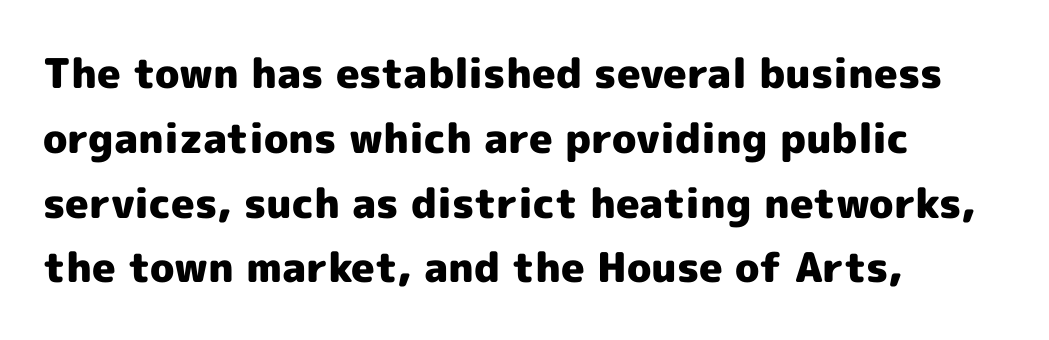
Q: Is the text bold? A: Yes.
Q: Is the text italic (slanted)? A: No, it is upright.
Q: Is the typeface a serif or a sans-serif typeface? A: Sans-serif.
Q: Is the text underlined? A: No.
Q: How is the paragraph aligned? A: Left-aligned.
Q: Is the spacing between letters normal or unusually wide? A: Normal.
Q: Is the spacing between lines tight, normal or loose? A: Normal.
Q: Width (condensed, normal, or wide)? A: Normal.
Q: x-height? A: Medium.
Q: Monospaced? A: No.
